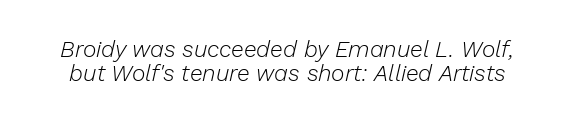
Here the glyphs are tracked normally, forming tight word shapes. Underline: absent. Stroke thickness stays within the range of a standard reading face or lighter. Reading down the column, the eye jumps only a short way to each next line.
